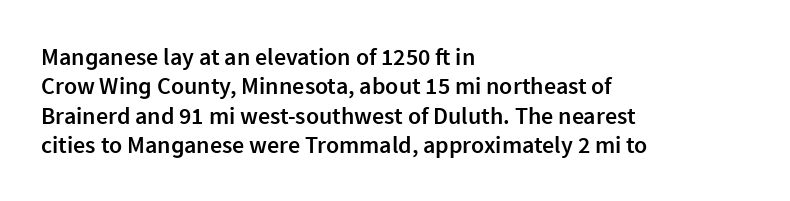
This rendering leaves character spacing at its baseline value. The gap between lines stays unmarked. Characters remain perfectly vertical along every line. The compositor pushed each line to the left boundary.
